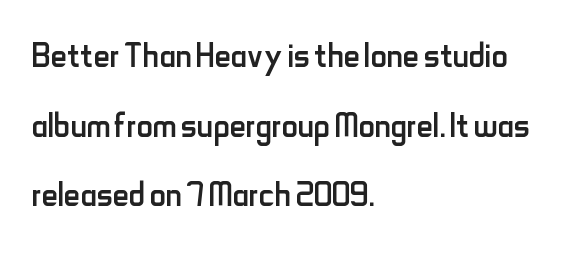
The tracking reads as untouched default to a designer's eye. Notice how the passage keeps a crisp vertical edge on the left only. Line spacing here is normal. Check under the words: just untouched page. Italic: no, the glyphs are upright roman. The type family on display is of the sans-serif kind.
